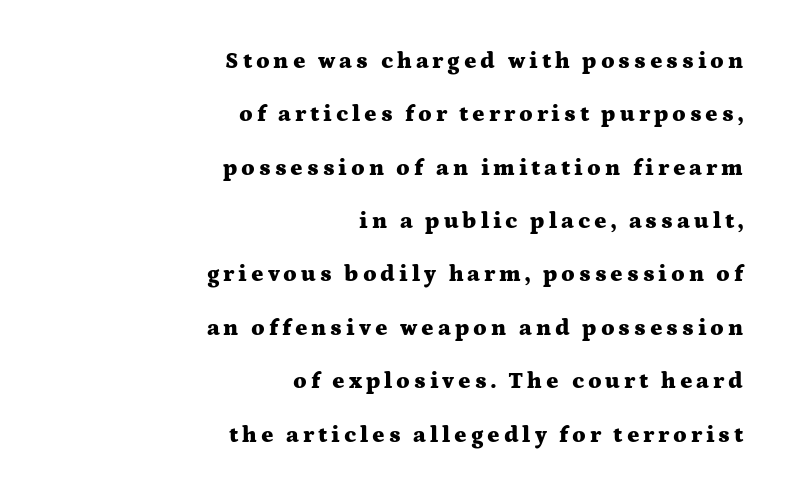
Q: Is the text bold? A: Yes.
Q: Is the text italic (slanted)? A: No, it is upright.
Q: Is the text underlined? A: No.
Q: How is the paragraph aligned? A: Right-aligned.
Q: Is the spacing between lines tight, normal or loose? A: Loose.
